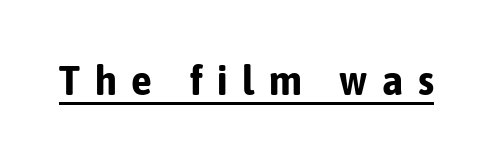
If you drew a line through each stem, it would be perfectly vertical. The rendering inserts visible extra space after every character. Notice how thick the strokes are: this is what a full bold looks like. This is underlined copy, the kind a proofreader might mark for attention.
